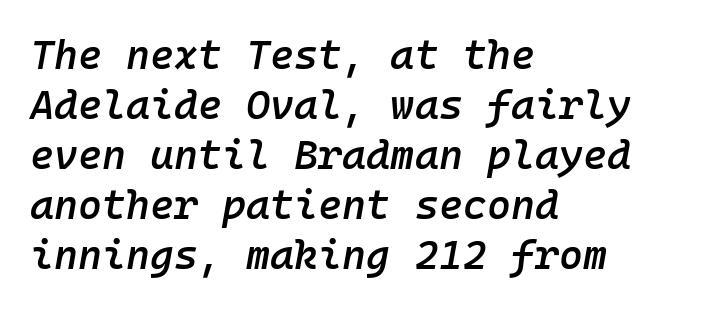
These lines were composed using italics. Each letter, wide or thin by design, is forced into the same width here. The space beneath each line is pristine and unruled. Tracking here is standard; glyphs follow each other at the usual distance. This sample is left-justified, so line endings fall wherever the words run out.
